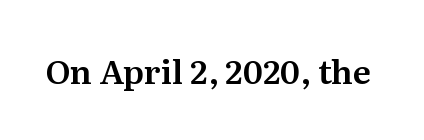
The image shows 33 px serif type, upright; set normal letter spacing, not underlined; medium stroke contrast and a medium x-height.
